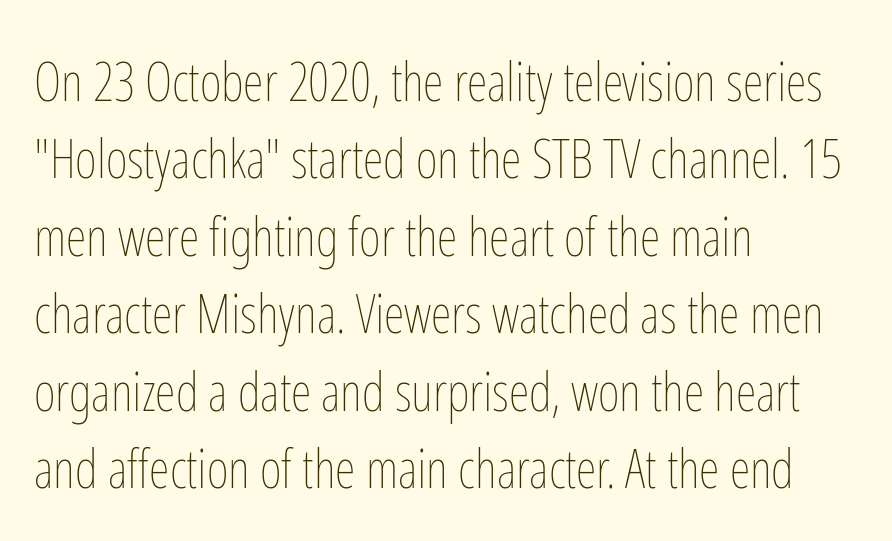
{"italic": "no", "bold": "no", "weight": "thin", "width": "condensed", "stroke_contrast": "low", "x_height": "medium", "monospaced": "no", "underline": "no", "align": "left", "line_spacing": "normal", "line_spacing_ratio": 1.46, "letter_spacing": "normal", "letter_spacing_em": 0.0, "glyph_px": 53}
